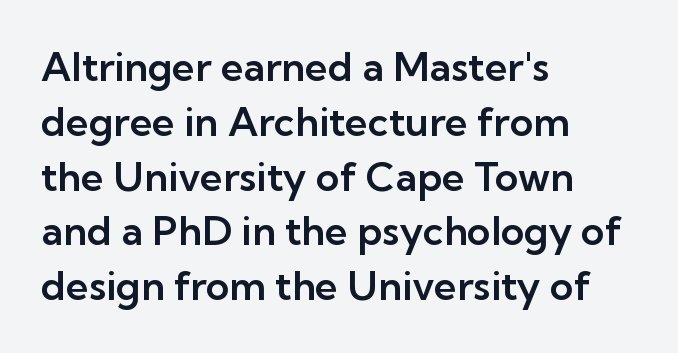
Q: Is the text italic (slanted)? A: No, it is upright.
Q: Is the typeface a serif or a sans-serif typeface? A: Sans-serif.
Q: Is the text underlined? A: No.
Q: How is the paragraph aligned? A: Left-aligned.
Q: Is the spacing between letters normal or unusually wide? A: Normal.
Q: Is the spacing between lines tight, normal or loose? A: Normal.
Q: Width (condensed, normal, or wide)? A: Normal.
Q: Stroke contrast? A: Low.
Q: x-height? A: Medium.
Q: Monospaced? A: No.
